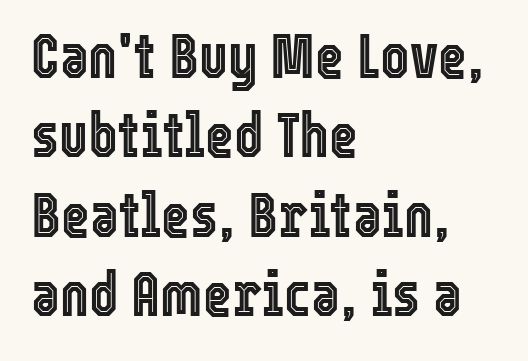
{"italic": "no", "width": "condensed", "x_height": "medium", "monospaced": "no", "underline": "no", "align": "left", "line_spacing": "normal", "line_spacing_ratio": 1.28, "letter_spacing": "normal", "letter_spacing_em": 0.0, "glyph_px": 62}
